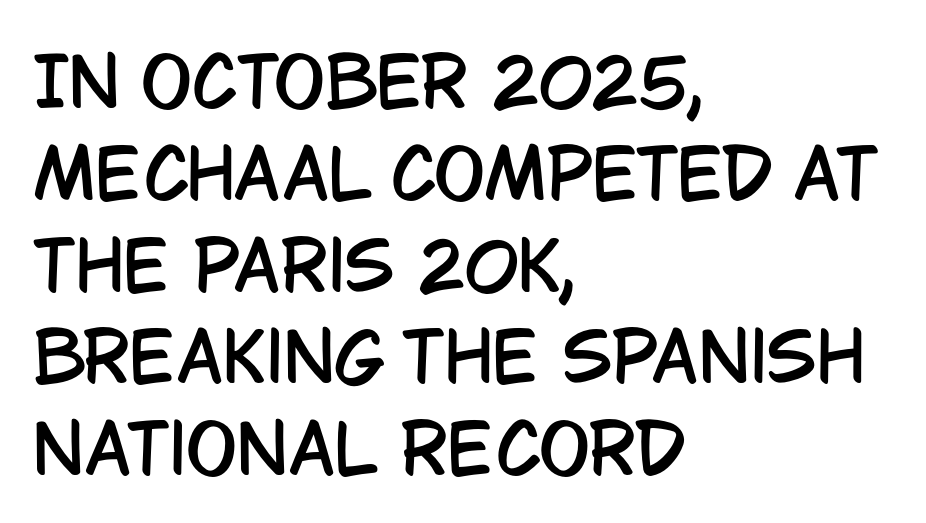
{"serif": "no", "italic": "no", "width": "condensed", "stroke_contrast": "low", "x_height": "large", "monospaced": "no", "underline": "no", "align": "left", "line_spacing": "normal", "line_spacing_ratio": 1.35, "letter_spacing": "normal", "letter_spacing_em": 0.0, "glyph_px": 68}
